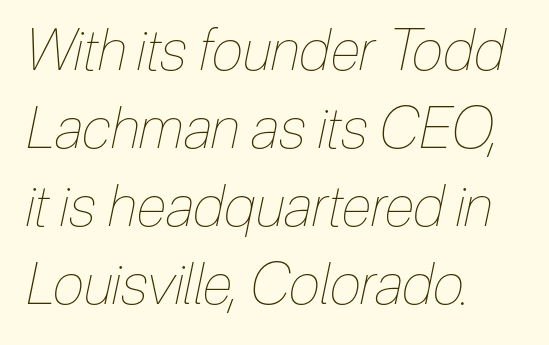
The image shows 57 px thin, condensed type, italic (leaning right); set left-aligned, normal line spacing (1.37x), normal letter spacing, not underlined; low stroke contrast and a medium x-height.
